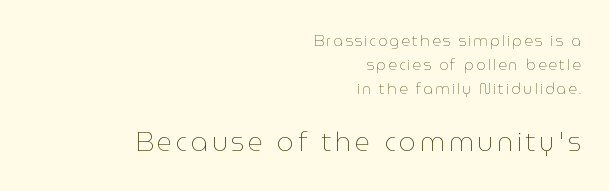
Q: Is the text bold? A: No.
Q: Is the text italic (slanted)? A: No, it is upright.
Q: Is the text underlined? A: No.
Q: How is the paragraph aligned? A: Right-aligned.
Q: Is the spacing between lines tight, normal or loose? A: Normal.
Q: Which block of text is set in a larger size, the first (top) or the second (bottom)? A: The second (bottom) one.
